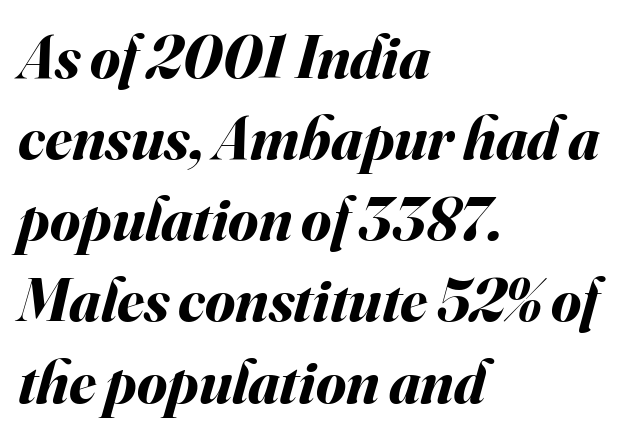
Does the weight exceed regular? Yes, all the way to bold. No extra tracking has been applied to these lines. Just letters on the line, the space beneath them empty. Notice how the stems are inclined rather than vertical — that's the hallmark of italics. Leftover space on each line is placed entirely after the last word.
